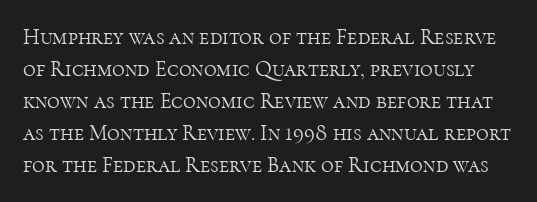
The image shows 22 px text type, upright; set normal line spacing (1.45x), normal letter spacing, not underlined.
